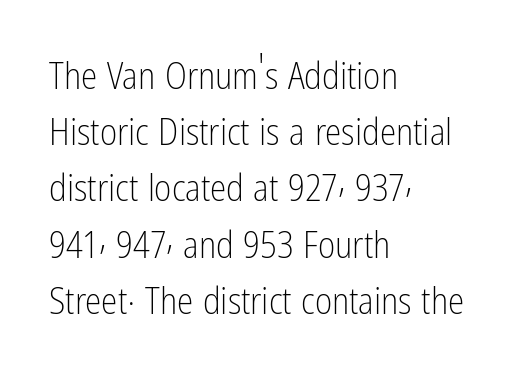
The image shows 37 px light, condensed sans-serif type, upright; set left-aligned, normal line spacing (1.52x), normal letter spacing, not underlined; low stroke contrast and a medium x-height.
